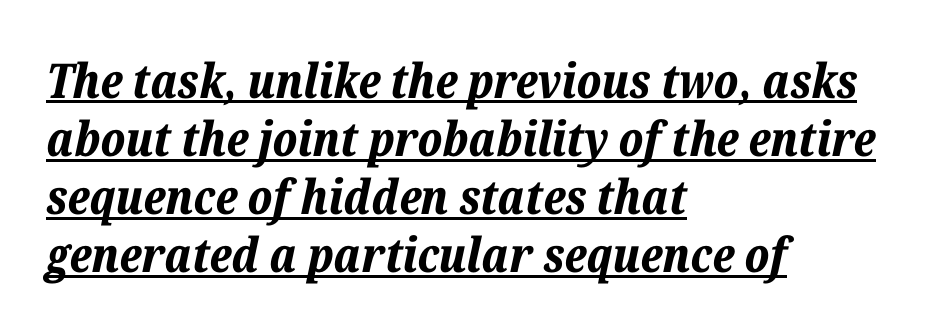
{"italic": "yes", "lean": "right", "slant_degrees": 12, "bold": "yes", "weight": "bold", "width": "normal", "stroke_contrast": "low", "x_height": "medium", "monospaced": "no", "underline": "yes", "align": "left", "line_spacing_ratio": 1.21, "letter_spacing": "normal", "letter_spacing_em": 0.0, "glyph_px": 48}
